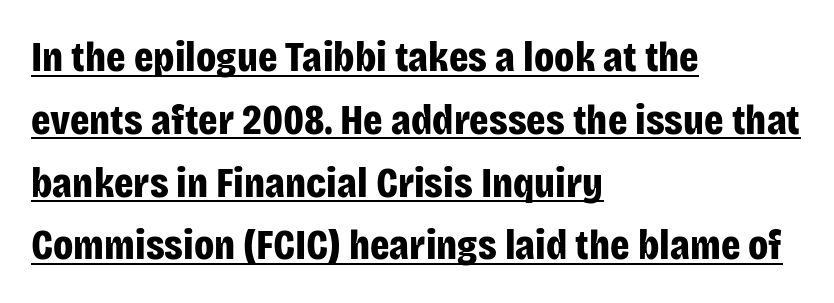
The image shows 43 px bold, condensed sans-serif type, upright; set left-aligned, normal line spacing (1.46x), normal letter spacing, underlined; low stroke contrast and a large x-height.
